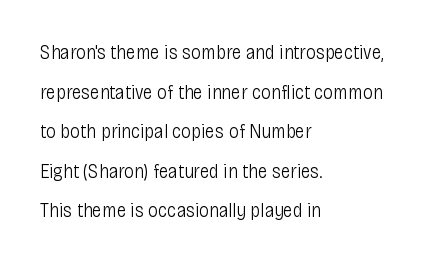
Check the space under the baseline: it is left empty. The cut favours lightness, reaching ordinary text weight at its darkest. Whoever set this chose breathing room over compactness in the vertical rhythm. Tracking value appears to be zero — textbook default spacing. The ragged edge is on the right, which tells us the setting is flush left. Notice how the stems are strictly vertical — no italics here.
